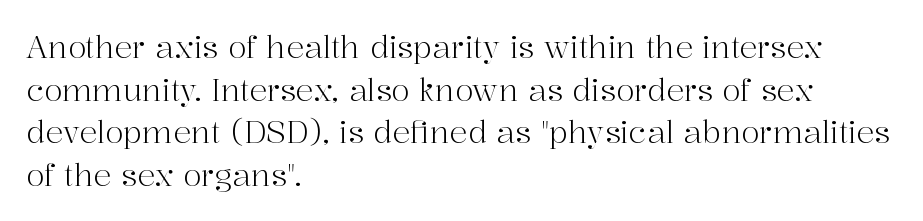
Horizontally, the lines are justified to the leading edge only. The letters advance in unequal steps, a hallmark of proportional type. Does the lettering tilt? It doesn't — this is upright. A quiet, ordinary-to-light weight characterises the typeface. Beneath every word, the page is bare.
